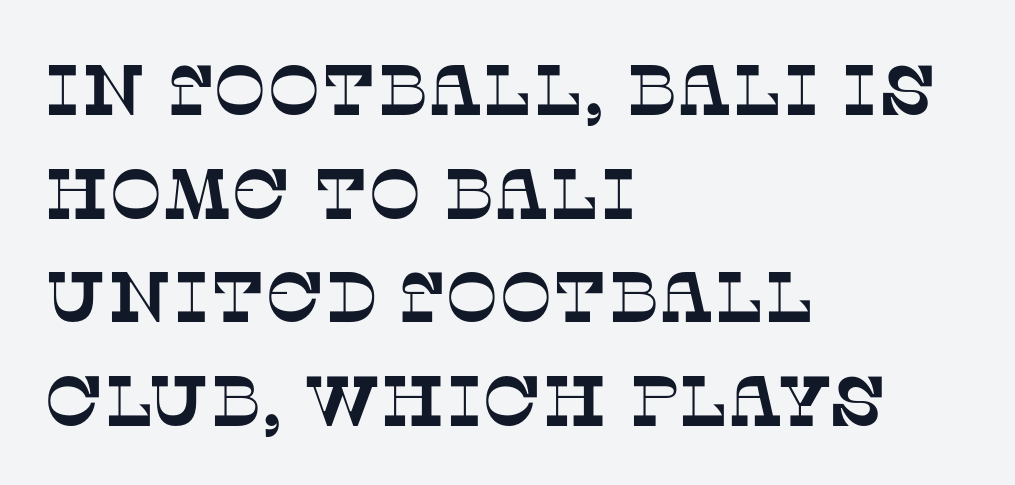
Compared with a centered layout, this one pins lines to the left instead. The passage shown is typed in a proportional face where columns would drift. What stands out about the letter spacing? Nothing — it is the standard amount. This rendering employs a face with finishing strokes, i.e., a serif. In terms of leading, this rendering sits right in the middle. The string is rendered with underlining switched off.
